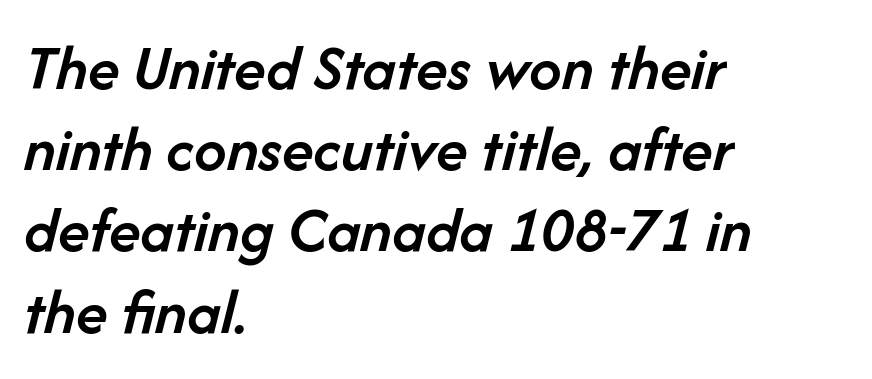
The image shows 65 px semibold type, italic (leaning right); set left-aligned, normal line spacing (1.25x), normal letter spacing, not underlined; low stroke contrast and a medium x-height.
